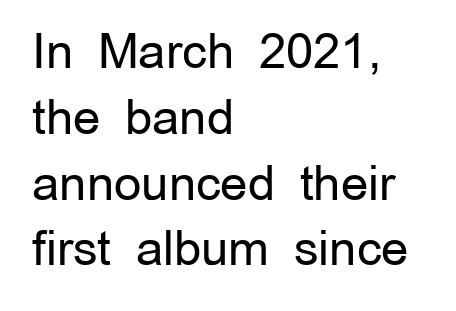
The image shows 48 px regular-weight sans-serif type, upright; set left-aligned, normal line spacing (1.37x), normal letter spacing, not underlined; low stroke contrast and a medium x-height.
